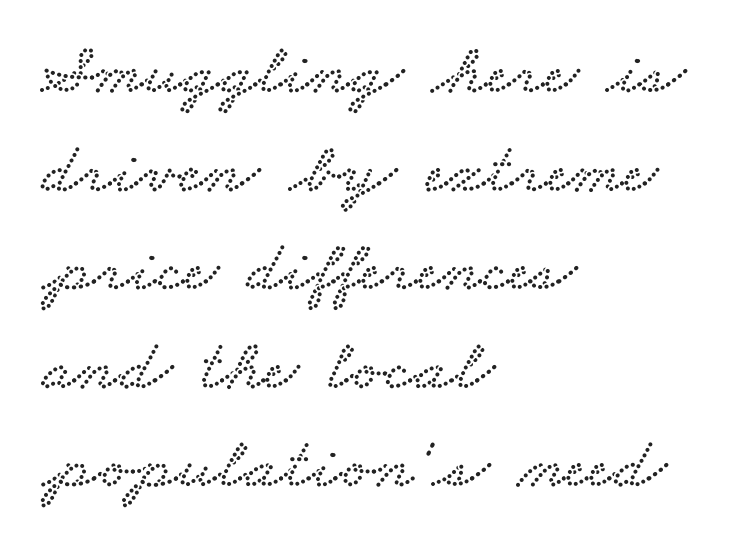
The image shows 73 px wide serif type; set left-aligned, normal line spacing (1.35x), normal letter spacing, not underlined; low stroke contrast and a small x-height.
